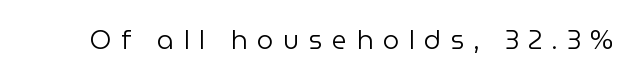
Q: Is the text bold? A: No.
Q: Is the text italic (slanted)? A: No, it is upright.
Q: Is the text underlined? A: No.
Q: Is the spacing between letters normal or unusually wide? A: Unusually wide.
